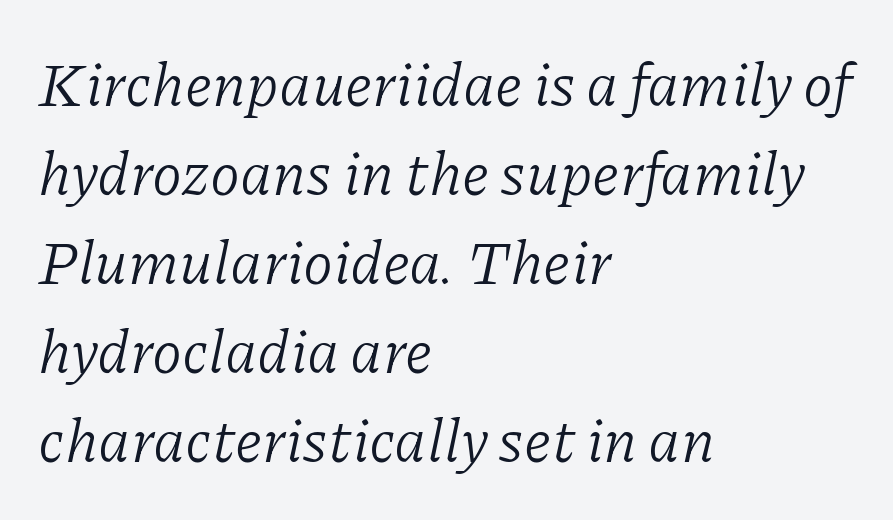
The image shows 61 px light serif type, italic (leaning right); set left-aligned, normal line spacing (1.46x), normal letter spacing, not underlined; low stroke contrast and a medium x-height.
